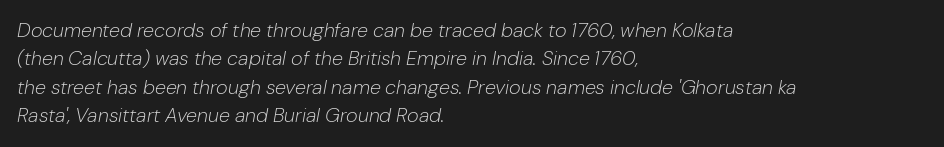
{"italic": "yes", "lean": "right", "slant_degrees": 10, "bold": "no", "underline": "no", "align": "left", "line_spacing": "normal", "line_spacing_ratio": 1.42, "letter_spacing": "normal", "letter_spacing_em": 0.0, "glyph_px": 20}
